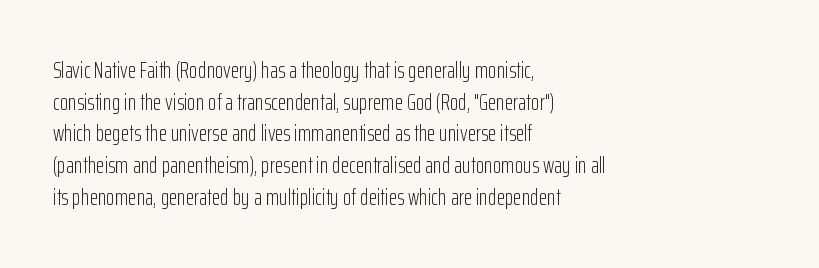
{"italic": "no", "bold": "no", "underline": "no", "align": "left", "line_spacing": "normal", "line_spacing_ratio": 1.44, "letter_spacing": "normal", "letter_spacing_em": 0.0, "glyph_px": 22}
